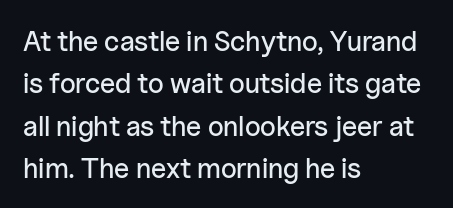
Q: Is the text italic (slanted)? A: No, it is upright.
Q: Is the typeface a serif or a sans-serif typeface? A: Sans-serif.
Q: Is the text underlined? A: No.
Q: How is the paragraph aligned? A: Left-aligned.
Q: Is the spacing between letters normal or unusually wide? A: Normal.
Q: Is the spacing between lines tight, normal or loose? A: Normal.
Q: Width (condensed, normal, or wide)? A: Normal.
Q: Stroke contrast? A: Low.
Q: x-height? A: Medium.
Q: Monospaced? A: No.
